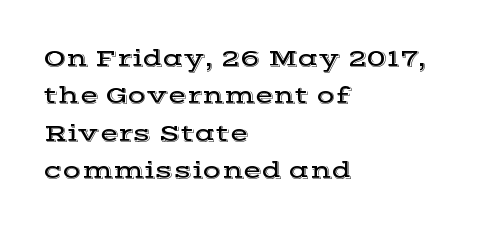
The image shows 24 px text type, upright; set left-aligned, normal line spacing (1.56x), normal letter spacing, not underlined.
